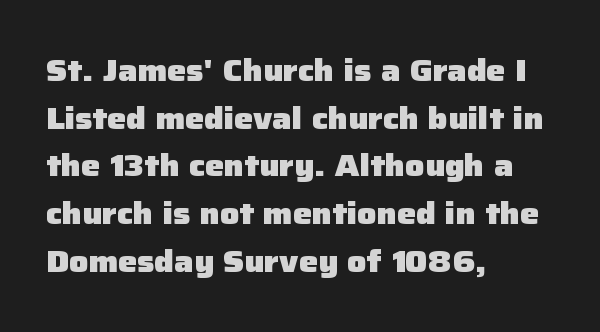
{"serif": "no", "italic": "no", "bold": "yes", "weight": "heavy", "width": "normal", "stroke_contrast": "low", "x_height": "medium", "monospaced": "no", "underline": "no", "align": "left", "line_spacing": "normal", "line_spacing_ratio": 1.59, "letter_spacing": "normal", "letter_spacing_em": 0.0, "glyph_px": 30}
